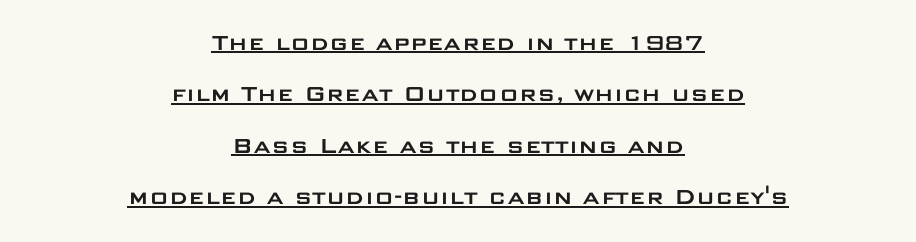
A typesetter would call this leading open, well beyond the default. When letters stand straight like this, we call the style roman or upright. Nobody touched the tracking dial on this one. Typeset on center — no edge is straight. Underline: present.
